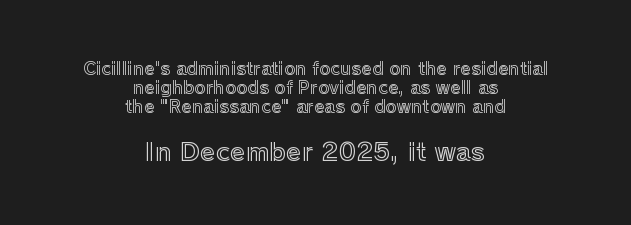
The image shows 25 px text type, upright; set centered, tight line spacing (1.12x), normal letter spacing, not underlined; the second (bottom) block is 1.47x larger.
